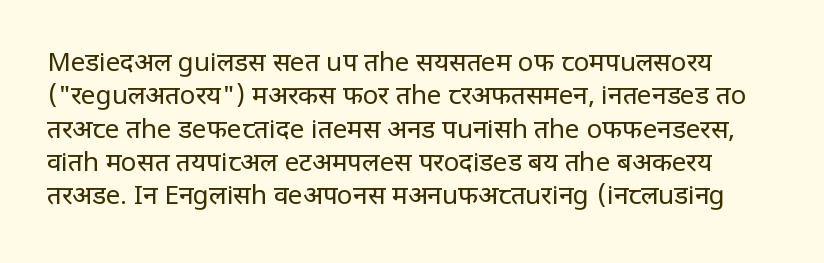
{"italic": "no", "bold": "no", "underline": "no", "line_spacing": "normal", "line_spacing_ratio": 1.28, "letter_spacing": "normal", "letter_spacing_em": 0.0, "glyph_px": 26}
